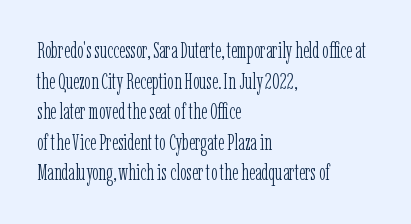
The image shows 22 px text type, upright; set left-aligned, normal line spacing (1.39x), normal letter spacing, not underlined.
